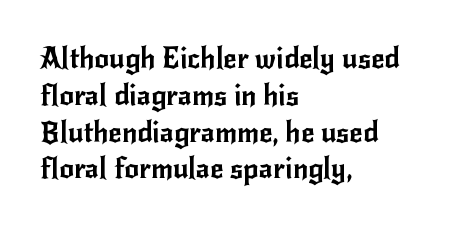
The type sits square on the baseline with zero lean. Just letters on the line, the space beneath them empty. These lines are rendered in a variable-pitch font. Glyph-to-glyph distance matches everyday printed text.
